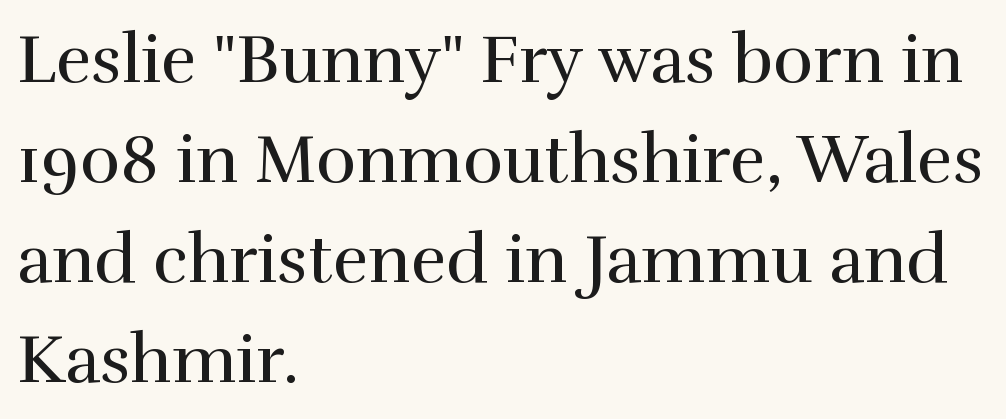
Character widths vary here, with narrow letters taking less room than wide ones. Here the glyphs are tracked normally, forming tight word shapes. A quiet, ordinary-to-light weight characterises the typeface. Observe the serifs anchoring each vertical stroke in this sample. Ascenders rise straight up at ninety degrees. The passage shown is not underscored anywhere.
